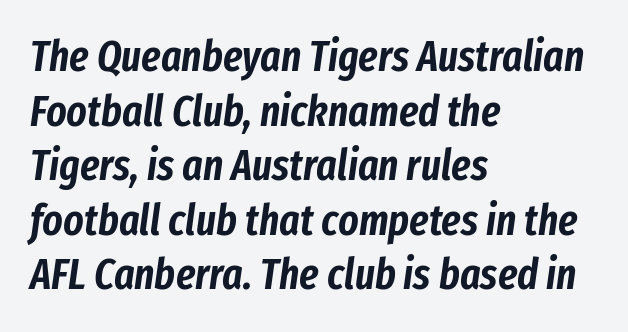
The image shows 43 px condensed type, italic (leaning right); set left-aligned, normal line spacing (1.27x), normal letter spacing, not underlined; low stroke contrast and a medium x-height.
